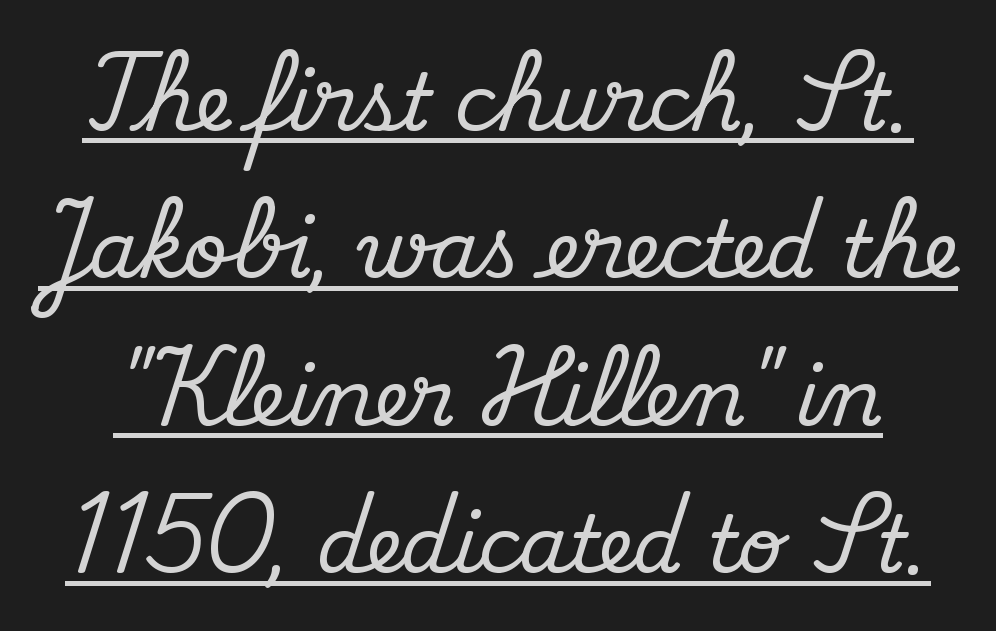
{"serif": "yes", "width": "normal", "stroke_contrast": "medium", "x_height": "small", "monospaced": "no", "underline": "yes", "line_spacing_ratio": 1.89, "letter_spacing": "normal", "letter_spacing_em": 0.0, "glyph_px": 78}
